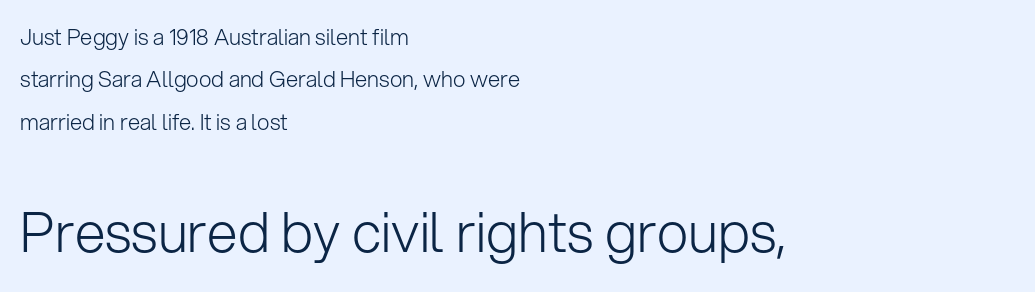
The image shows 55 px light sans-serif type, upright; set left-aligned, loose line spacing (1.93x), normal letter spacing, not underlined; the second (bottom) block is 2.5x larger; low stroke contrast and a medium x-height.
